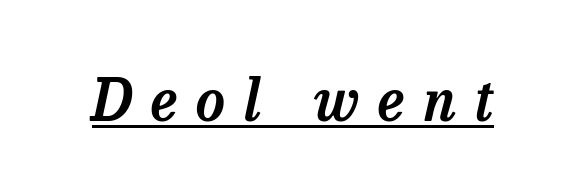
There is plenty of visible air inserted between adjacent glyphs. Spacing verdict: proportional, widths tailored to each character. Looks like someone drew a line under every word here. Old-style or modern, the face here clearly has serifs. The axis of the letterforms is tilted away from vertical.
